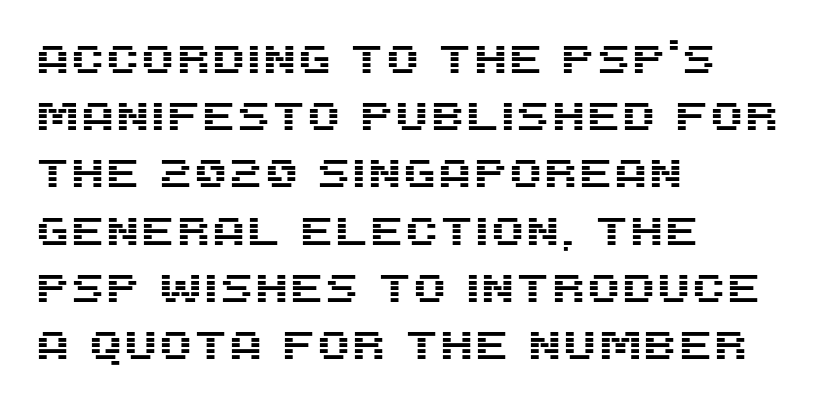
Tracking value appears to be zero — textbook default spacing. The vertical gap from one line to the next is medium. Stroke terminals: plain, sans-serif. Typeset ragged right — the left edge is the straight one. Each letter keeps its own natural width here, so spacing adapts to shape.
